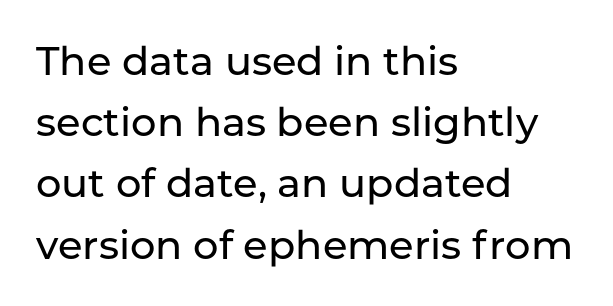
The image shows 40 px sans-serif type, upright; set left-aligned, normal line spacing (1.53x), normal letter spacing, not underlined; low stroke contrast and a medium x-height.
